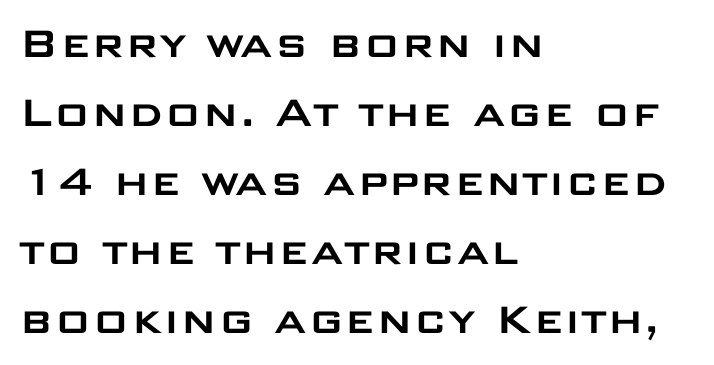
The image shows 49 px wide sans-serif type, upright; set left-aligned, normal line spacing (1.41x), normal letter spacing, not underlined; low stroke contrast and a large x-height.
